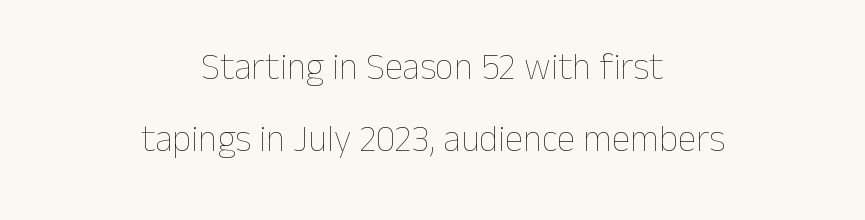
Stem width sits at or under what a default text font uses. Does extra space separate the letters? No, they use regular spacing. A typesetter would call this proportional, since set widths differ per character. Rendered with straight, roman letterforms.
